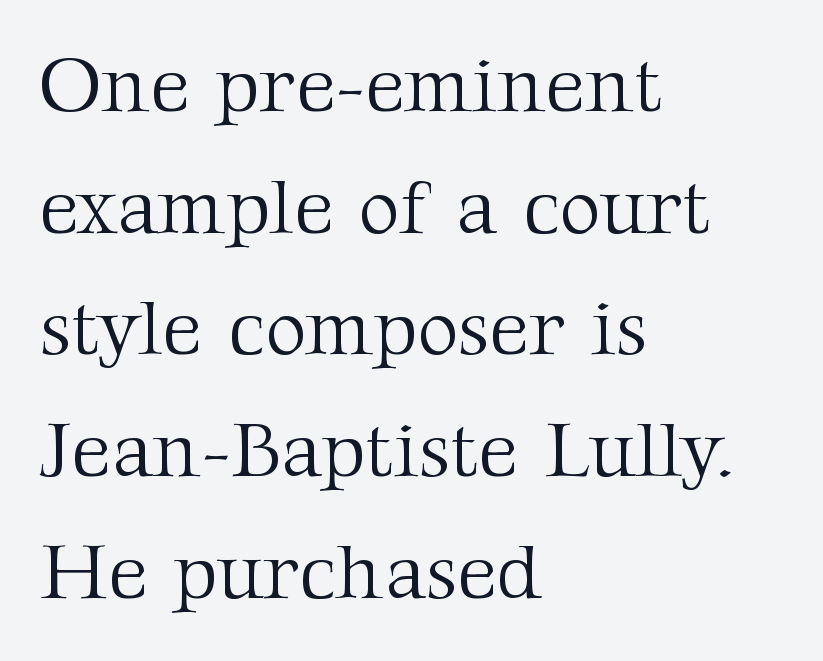
Q: Is the text bold? A: No.
Q: Is the text italic (slanted)? A: No, it is upright.
Q: Is the typeface a serif or a sans-serif typeface? A: Serif.
Q: Is the text underlined? A: No.
Q: How is the paragraph aligned? A: Left-aligned.
Q: Is the spacing between letters normal or unusually wide? A: Normal.
Q: Is the spacing between lines tight, normal or loose? A: Normal.
Q: Width (condensed, normal, or wide)? A: Normal.
Q: Stroke contrast? A: Medium.
Q: x-height? A: Medium.
Q: Monospaced? A: No.
